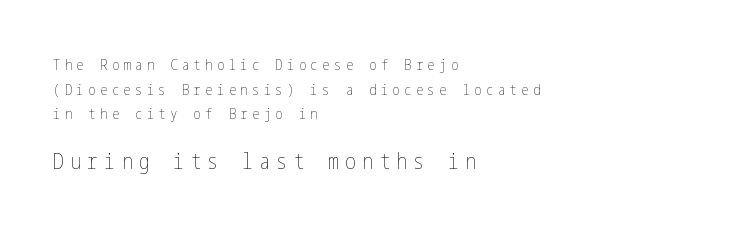
{"italic": "no", "bold": "no", "underline": "no", "align": "left", "line_spacing": "normal", "line_spacing_ratio": 1.65, "letter_spacing": "wide", "letter_spacing_em": 0.28, "larger_block": "second", "size_ratio": 1.47, "glyph_px": 22}
